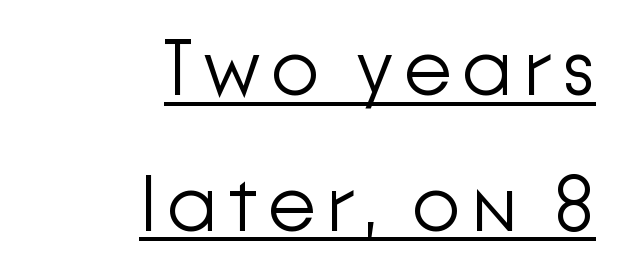
Q: Is the text bold? A: No.
Q: Is the text italic (slanted)? A: No, it is upright.
Q: Is the typeface a serif or a sans-serif typeface? A: Sans-serif.
Q: Is the text underlined? A: Yes.
Q: How is the paragraph aligned? A: Right-aligned.
Q: Width (condensed, normal, or wide)? A: Normal.
Q: Stroke contrast? A: Low.
Q: x-height? A: Medium.
Q: Monospaced? A: No.
